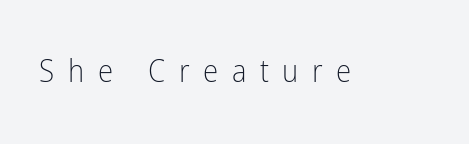
{"serif": "no", "italic": "no", "bold": "no", "weight": "light", "width": "condensed", "stroke_contrast": "low", "x_height": "medium", "monospaced": "no", "underline": "no", "letter_spacing": "wide", "letter_spacing_em": 0.44, "glyph_px": 31}
